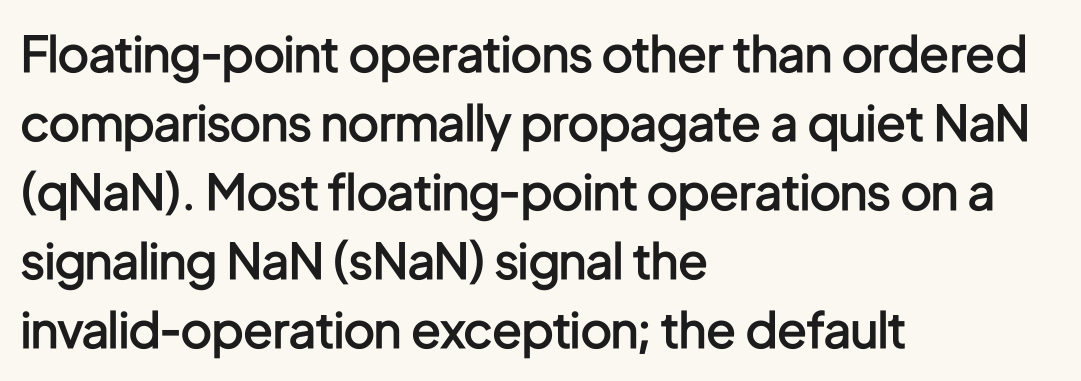
This sample is left-justified, so line endings fall wherever the words run out. A clean baseline with only descenders dipping below it. The vertical gap from one line to the next is medium. A typesetter would mark this as roman, not italic. Are there feet on the stems? There aren't — it's a sans.
